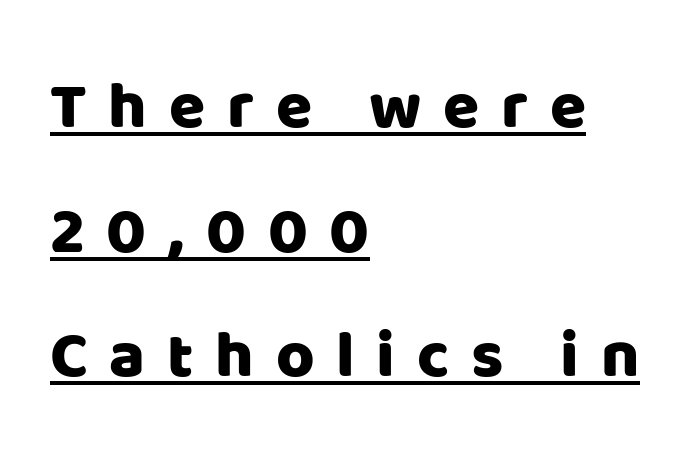
The image shows 66 px sans-serif type, upright; set left-aligned, line spacing 1.89x, unusually wide letter spacing (+0.33 em), underlined; low stroke contrast and a large x-height.
